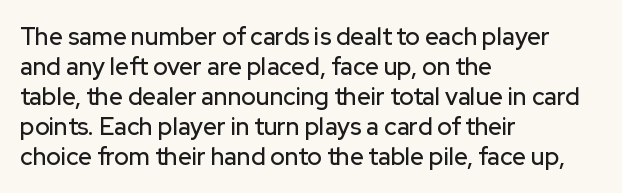
The lines in this sample share a left origin and differ only in where they stop. Tracking here is standard; glyphs follow each other at the usual distance. How would I describe the line gaps? Plain and ordinary. You can tell it's not italic because the verticals are truly vertical.
